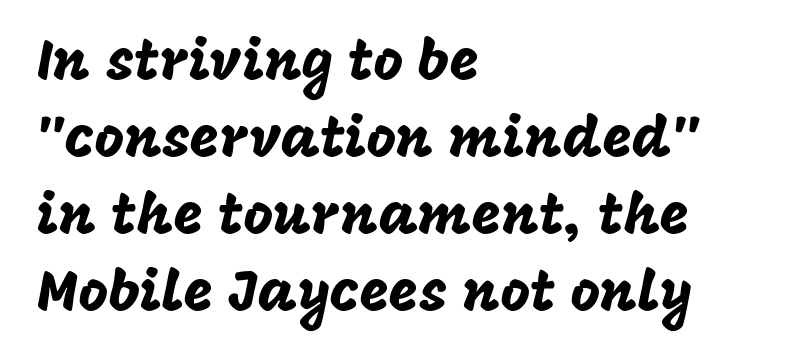
This rendering uses left alignment, leaving the right contour irregular. Horizontal bands of white between lines are of average thickness. Anything drawn beneath the words? Only blank space. Words appear dense and cohesive because spacing is normal. Examine the stroke ends and you'll find no serifs.
